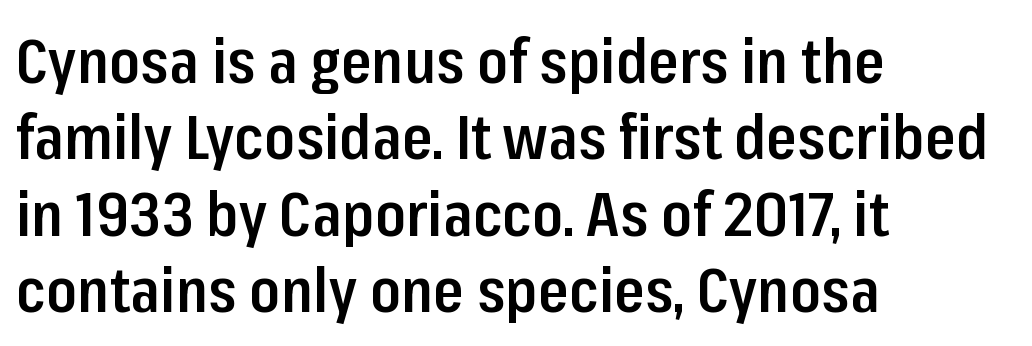
The image shows 62 px semibold, condensed sans-serif type, upright; set left-aligned, line spacing 1.23x, normal letter spacing, not underlined; low stroke contrast and a medium x-height.
